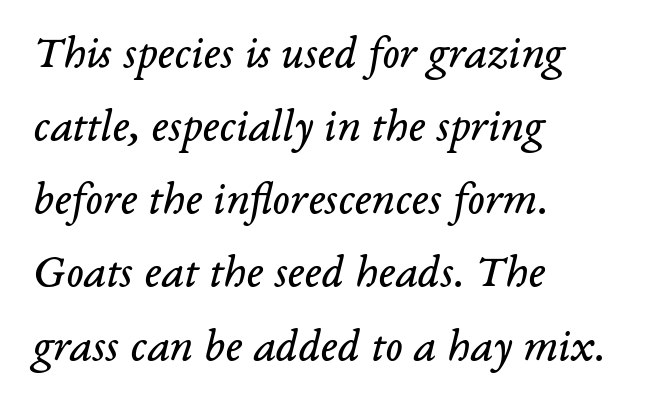
The image shows 46 px regular-weight serif type, italic (leaning right); set left-aligned, normal line spacing (1.59x), normal letter spacing, not underlined; low stroke contrast and a medium x-height.
